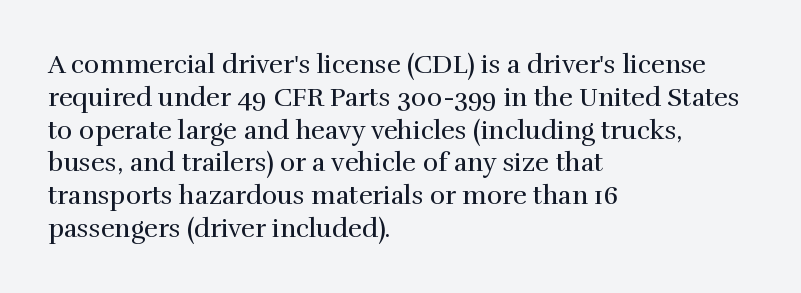
Q: Is the text bold? A: No.
Q: Is the text italic (slanted)? A: No, it is upright.
Q: Is the text underlined? A: No.
Q: How is the paragraph aligned? A: Left-aligned.
Q: Is the spacing between letters normal or unusually wide? A: Normal.
Q: Is the spacing between lines tight, normal or loose? A: Normal.
